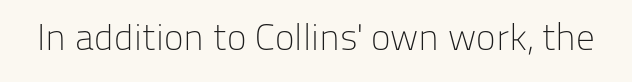
Unmarked baselines from the first word to the last. This is not heavy type; no bold has been used. The font's upright variant was chosen for this text. There is no visible air inserted between adjacent glyphs. These lines are rendered in a variable-pitch font. The characters display no serif detailing; their extremities are plain.
